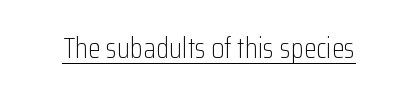
Q: Is the text bold? A: No.
Q: Is the text italic (slanted)? A: No, it is upright.
Q: Is the typeface a serif or a sans-serif typeface? A: Sans-serif.
Q: Is the text underlined? A: Yes.
Q: Is the spacing between letters normal or unusually wide? A: Normal.
Q: Width (condensed, normal, or wide)? A: Condensed.
Q: Stroke contrast? A: Low.
Q: x-height? A: Medium.
Q: Monospaced? A: No.
